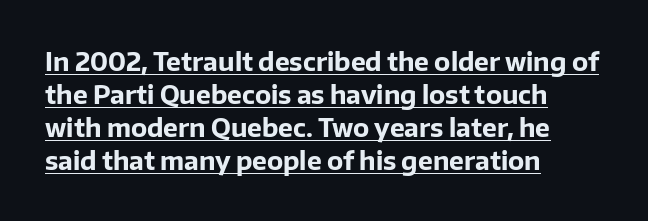
Q: Is the text bold? A: Yes.
Q: Is the text italic (slanted)? A: No, it is upright.
Q: Is the text underlined? A: Yes.
Q: How is the paragraph aligned? A: Left-aligned.
Q: Is the spacing between letters normal or unusually wide? A: Normal.
Q: Is the spacing between lines tight, normal or loose? A: Normal.
